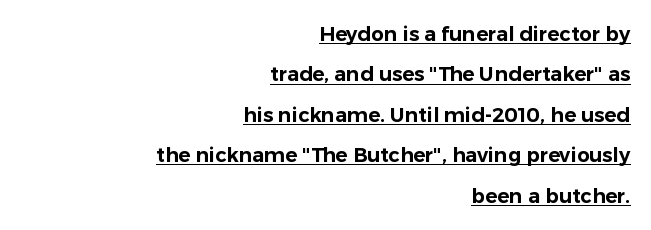
{"italic": "no", "underline": "yes", "align": "right", "line_spacing": "loose", "line_spacing_ratio": 2.02, "letter_spacing": "normal", "letter_spacing_em": 0.0, "glyph_px": 20}
